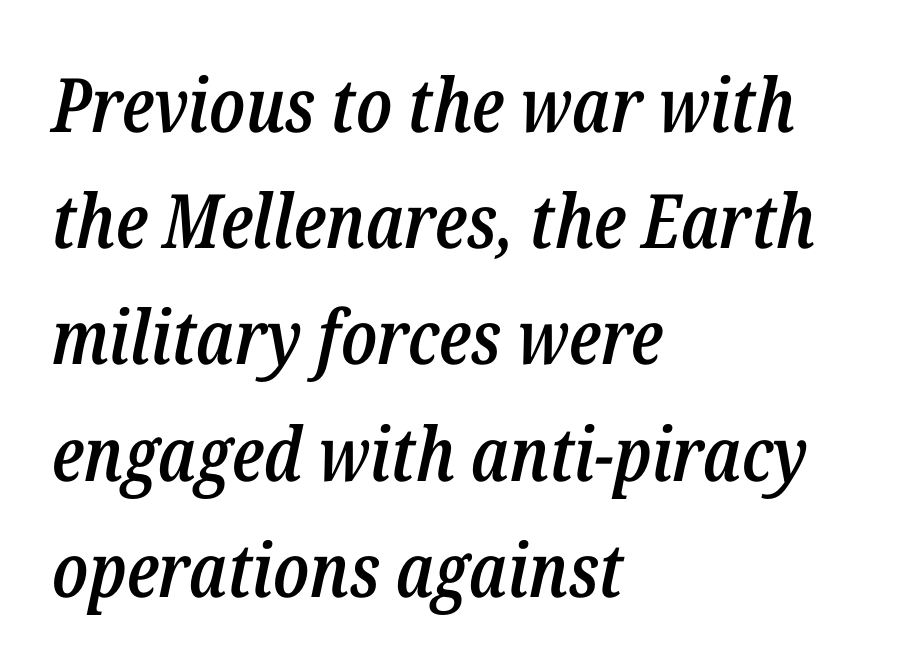
The rendering uses natural spacing where letterforms have individual widths. Weight check: semibold — heavier than regular, not quite bold. In CSS terms this would be text-align: left. What stands out about the letter spacing? Nothing — it is the standard amount. How would I describe the line gaps? Plain and ordinary.
